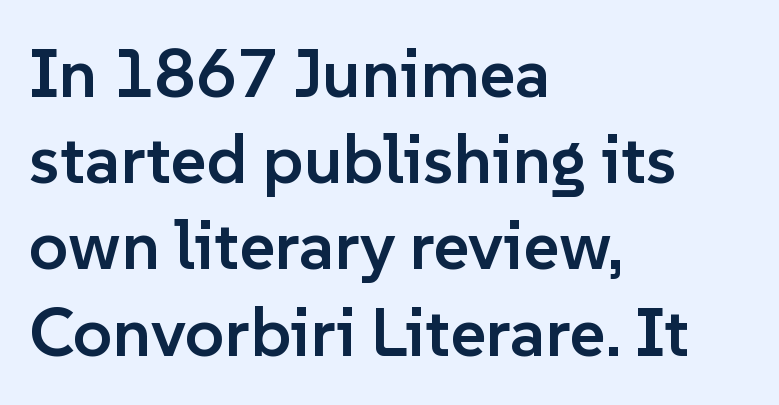
The image shows 69 px semibold sans-serif type, upright; set left-aligned, normal line spacing (1.25x), normal letter spacing, not underlined; low stroke contrast and a medium x-height.
